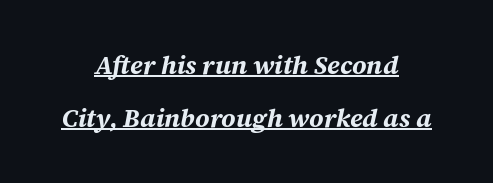
Q: Is the text bold? A: Yes.
Q: Is the text italic (slanted)? A: Yes, it leans right by about 12 degrees.
Q: Is the text underlined? A: Yes.
Q: How is the paragraph aligned? A: Centered.
Q: Is the spacing between letters normal or unusually wide? A: Normal.
Q: Is the spacing between lines tight, normal or loose? A: Loose.
